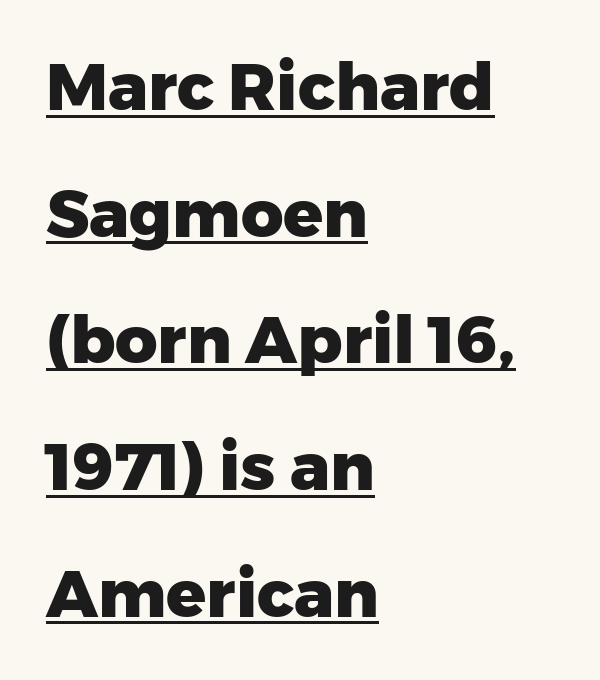
Q: Is the text bold? A: Yes.
Q: Is the text italic (slanted)? A: No, it is upright.
Q: Is the typeface a serif or a sans-serif typeface? A: Sans-serif.
Q: Is the text underlined? A: Yes.
Q: How is the paragraph aligned? A: Left-aligned.
Q: Is the spacing between letters normal or unusually wide? A: Normal.
Q: Is the spacing between lines tight, normal or loose? A: Loose.
Q: Width (condensed, normal, or wide)? A: Normal.
Q: Stroke contrast? A: Low.
Q: x-height? A: Medium.
Q: Monospaced? A: No.
